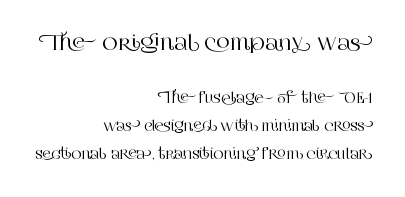
The image shows 21 px text type, upright; set right-aligned, loose line spacing (2.01x), normal letter spacing, not underlined; the first (top) block is 1.5x larger.
